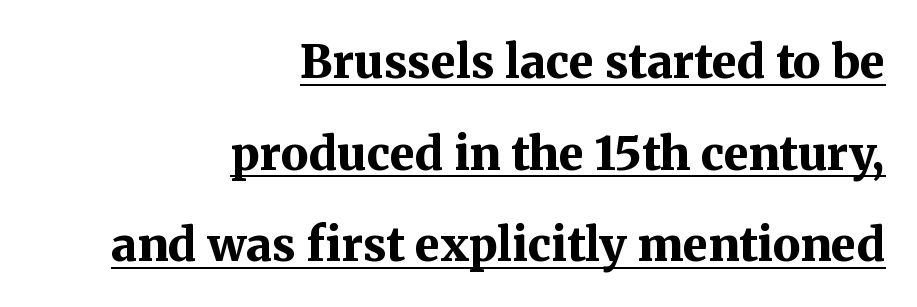
In designer terms, the underline attribute is active on this setting. Stroke thickness is high; the sample reads as a true bold. Each letter's strokes conclude with small projecting serifs. Ascenders rise straight up at ninety degrees. Each line ends at the same right margin while the left side varies.
